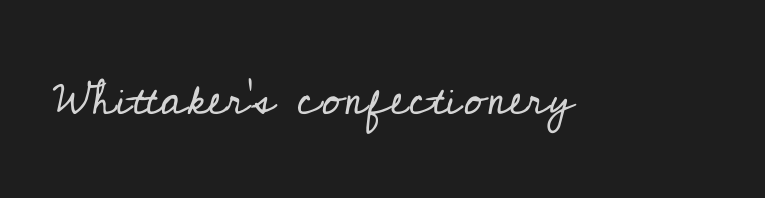
The image shows 49 px regular-weight serif type; set normal letter spacing, not underlined; low stroke contrast and a small x-height.
